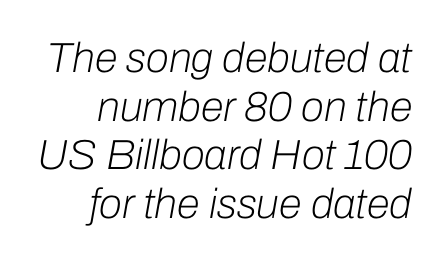
{"italic": "yes", "lean": "right", "slant_degrees": 10, "bold": "no", "weight": "light", "width": "normal", "stroke_contrast": "low", "x_height": "medium", "monospaced": "no", "underline": "no", "align": "right", "line_spacing_ratio": 1.16, "letter_spacing": "normal", "letter_spacing_em": 0.0, "glyph_px": 42}
